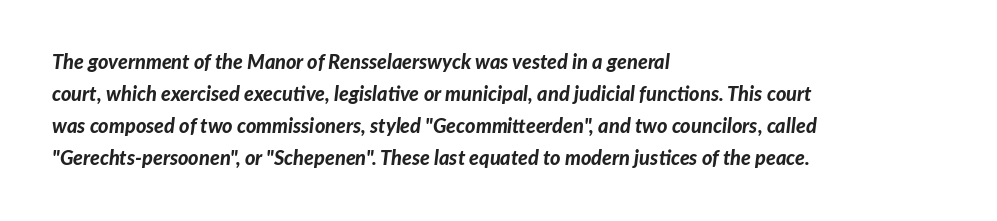
The image shows 20 px bold type, italic (leaning right); set left-aligned, normal line spacing (1.6x), normal letter spacing, not underlined.
